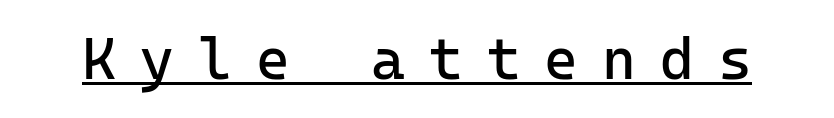
The type family on display is of the sans-serif kind. The type sits square on the baseline with zero lean. These characters rest on top of a visible drawn line. You could count columns in this text — the font is strictly monospaced.
